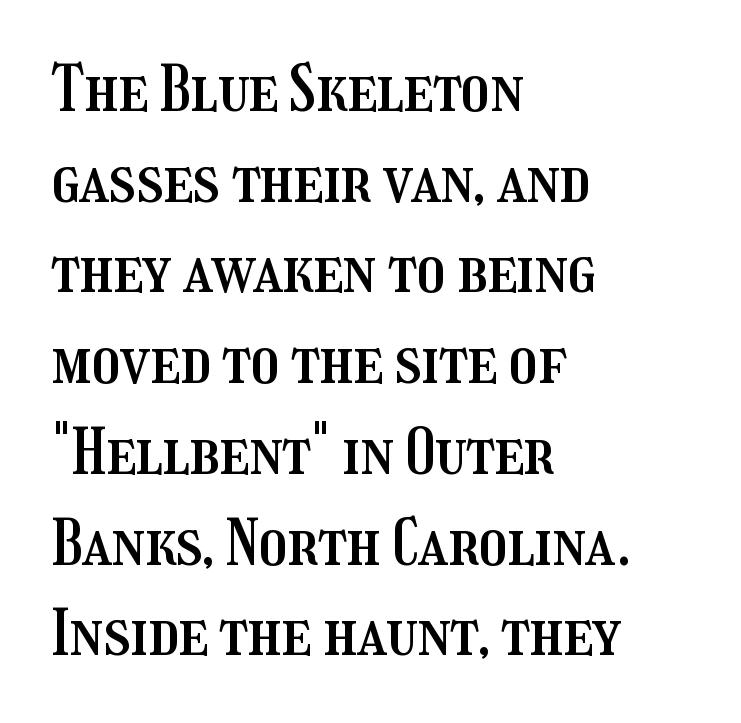
{"italic": "no", "width": "condensed", "stroke_contrast": "medium", "x_height": "medium", "monospaced": "no", "underline": "no", "align": "left", "line_spacing": "normal", "line_spacing_ratio": 1.44, "letter_spacing": "normal", "letter_spacing_em": 0.0, "glyph_px": 63}
